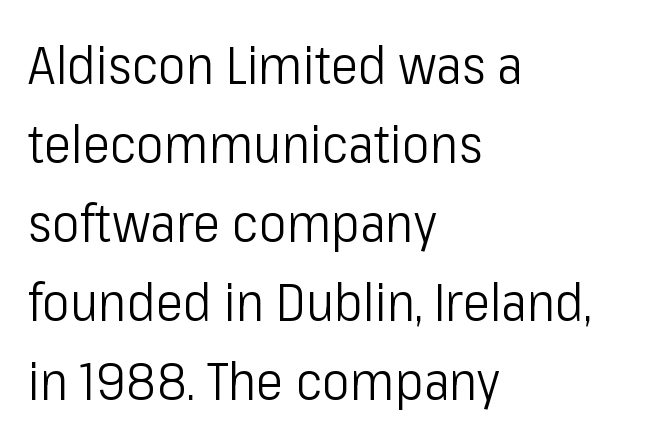
Q: Is the text bold? A: No.
Q: Is the text italic (slanted)? A: No, it is upright.
Q: Is the typeface a serif or a sans-serif typeface? A: Sans-serif.
Q: Is the text underlined? A: No.
Q: How is the paragraph aligned? A: Left-aligned.
Q: Is the spacing between letters normal or unusually wide? A: Normal.
Q: Is the spacing between lines tight, normal or loose? A: Normal.
Q: Width (condensed, normal, or wide)? A: Condensed.
Q: Stroke contrast? A: Low.
Q: x-height? A: Medium.
Q: Monospaced? A: No.
